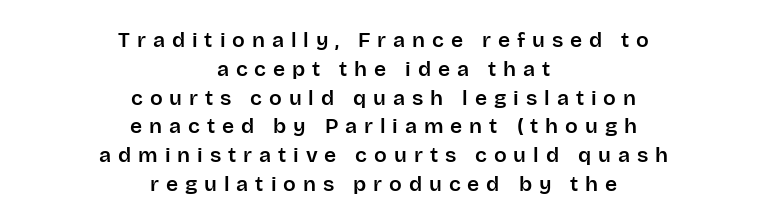
When letters stand straight like this, we call the style roman or upright. Letters rest on an invisible, unmarked baseline. Neither beginnings nor endings align; midpoints do. There is plenty of visible air inserted between adjacent glyphs.
